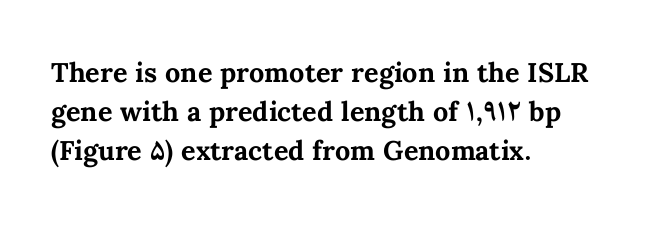
The typography opts for an upright posture over an oblique one. The face used here has the dense, thick strokes of a bold. Words float on clear page, feet unadorned. The typesetter chose a ragged-right arrangement here.
